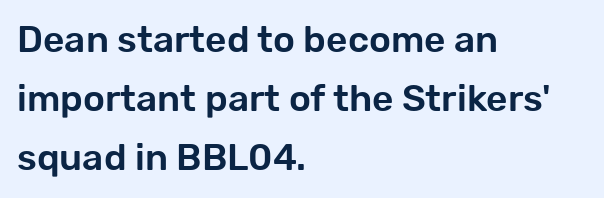
Q: Is the text italic (slanted)? A: No, it is upright.
Q: Is the typeface a serif or a sans-serif typeface? A: Sans-serif.
Q: Is the text underlined? A: No.
Q: How is the paragraph aligned? A: Left-aligned.
Q: Is the spacing between letters normal or unusually wide? A: Normal.
Q: Is the spacing between lines tight, normal or loose? A: Normal.
Q: Width (condensed, normal, or wide)? A: Normal.
Q: Stroke contrast? A: Low.
Q: x-height? A: Medium.
Q: Monospaced? A: No.
